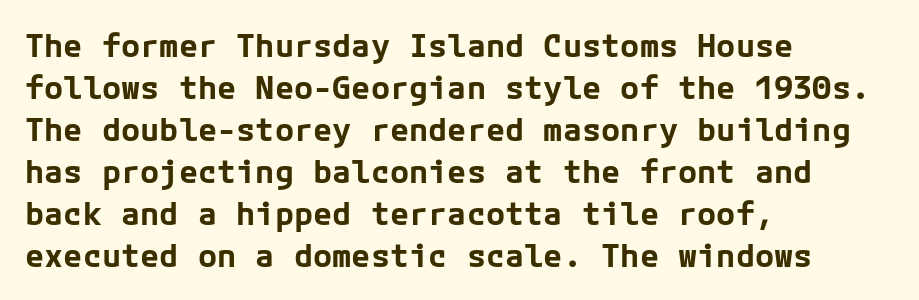
The image shows 32 px bold sans-serif type, upright; set left-aligned, normal line spacing (1.31x), normal letter spacing, not underlined; low stroke contrast and a medium x-height.
